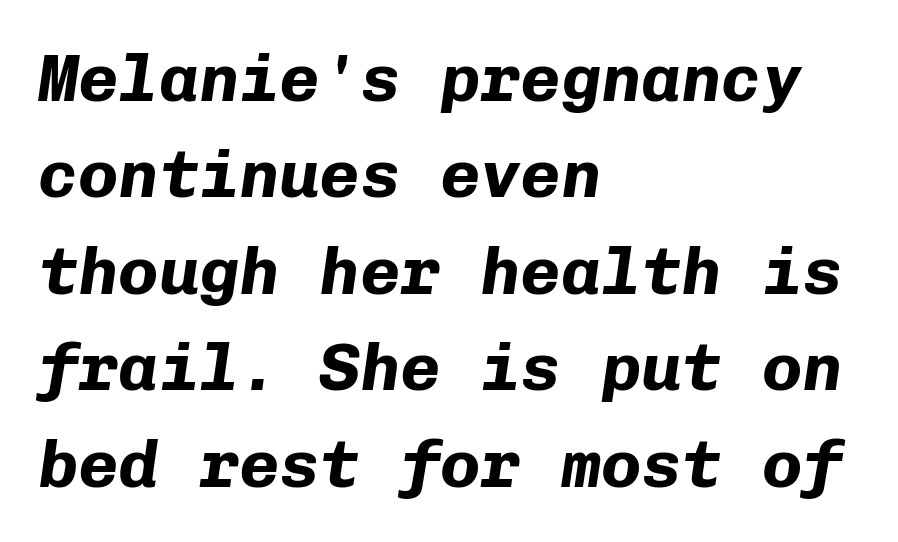
Q: Is the text bold? A: Yes.
Q: Is the text italic (slanted)? A: Yes, it leans right by about 8 degrees.
Q: Is the text underlined? A: No.
Q: How is the paragraph aligned? A: Left-aligned.
Q: Is the spacing between letters normal or unusually wide? A: Normal.
Q: Is the spacing between lines tight, normal or loose? A: Normal.
Q: Width (condensed, normal, or wide)? A: Normal.
Q: Stroke contrast? A: Low.
Q: x-height? A: Medium.
Q: Monospaced? A: Yes.
